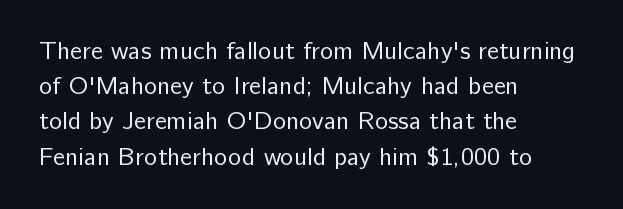
Weight: not bold — regular or lighter. Summary of vertical rhythm: regular, with standard interline spacing. Italic? Not at all — the glyphs are vertical. Words appear dense and cohesive because spacing is normal. Glance below the letters and you will spot only blank space.
